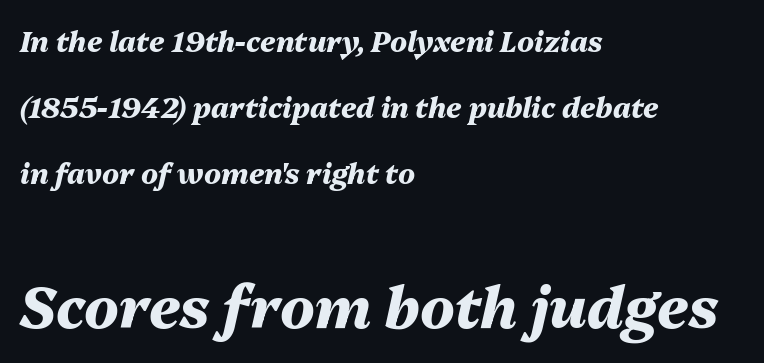
{"italic": "yes", "lean": "right", "slant_degrees": 13, "bold": "yes", "weight": "heavy", "width": "normal", "stroke_contrast": "medium", "x_height": "medium", "monospaced": "no", "underline": "no", "align": "left", "line_spacing": "loose", "line_spacing_ratio": 2.35, "letter_spacing": "normal", "letter_spacing_em": 0.0, "larger_block": "second", "size_ratio": 2.04, "glyph_px": 57}
